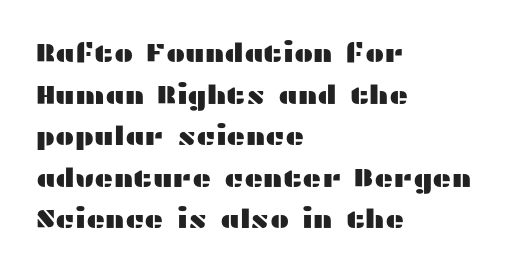
{"italic": "no", "underline": "no", "align": "left", "line_spacing": "normal", "line_spacing_ratio": 1.6, "letter_spacing": "normal", "letter_spacing_em": 0.0, "glyph_px": 26}
